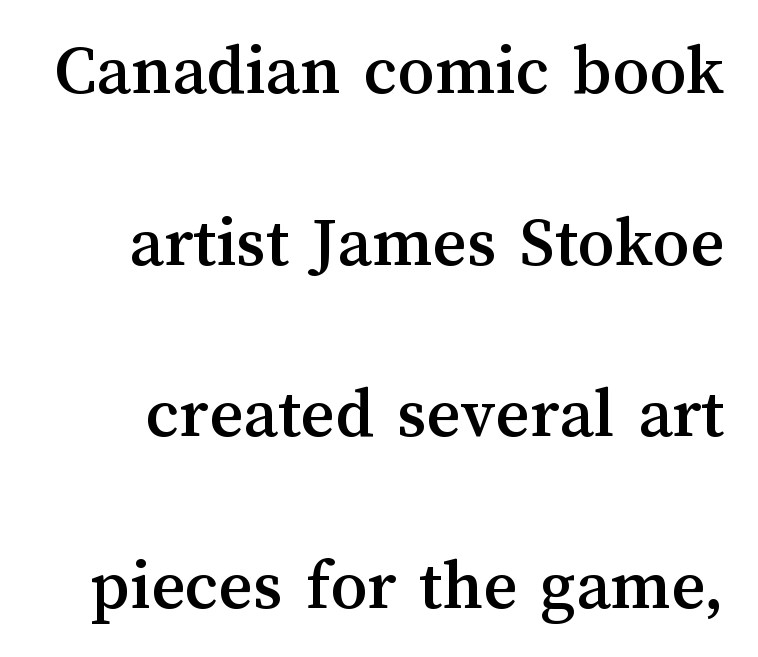
{"italic": "no", "width": "normal", "stroke_contrast": "medium", "x_height": "medium", "monospaced": "no", "underline": "no", "line_spacing": "loose", "line_spacing_ratio": 2.35, "letter_spacing": "normal", "letter_spacing_em": 0.0, "glyph_px": 73}
